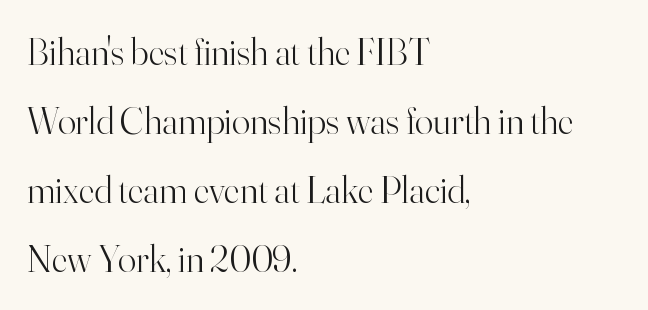
{"serif": "yes", "italic": "no", "bold": "no", "weight": "light", "width": "normal", "stroke_contrast": "high", "x_height": "small", "monospaced": "no", "underline": "no", "align": "left", "line_spacing_ratio": 1.82, "letter_spacing": "normal", "letter_spacing_em": 0.0, "glyph_px": 38}
